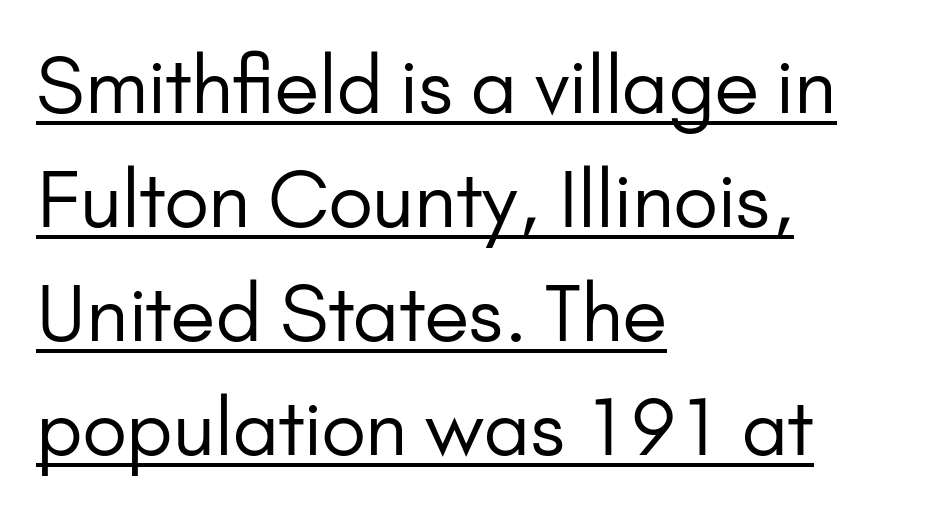
The image shows 77 px regular-weight sans-serif type, upright; set left-aligned, normal line spacing (1.48x), normal letter spacing, underlined; low stroke contrast and a small x-height.
